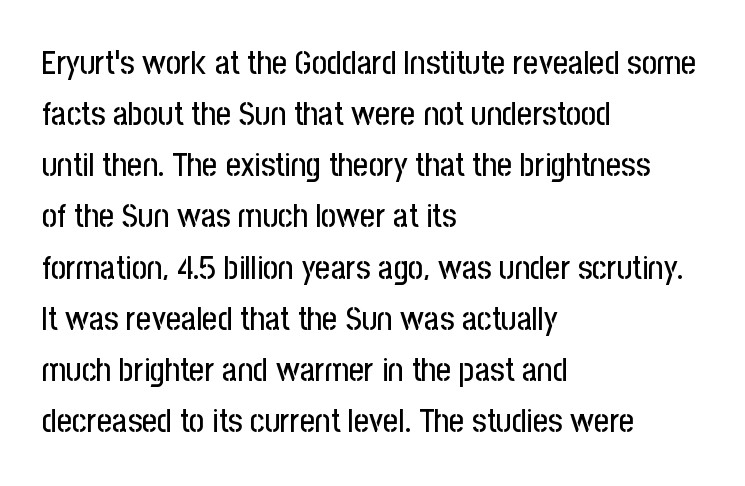
A clean baseline with only descenders dipping below it. Is the block centered? No — it sits flush against the left margin. How are the letters spaced? Ordinarily, with no added tracking. Italic: no, the glyphs are upright roman. The font family rendered here belongs to the sans-serif group.
